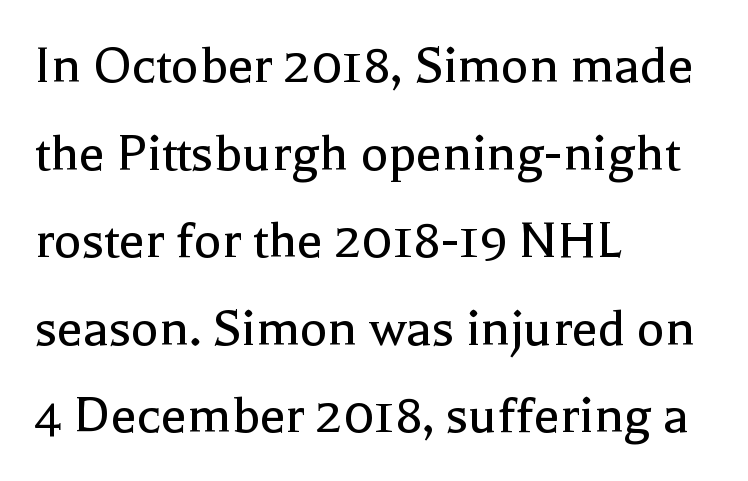
Q: Is the text bold? A: No.
Q: Is the text italic (slanted)? A: No, it is upright.
Q: Is the typeface a serif or a sans-serif typeface? A: Serif.
Q: Is the text underlined? A: No.
Q: How is the paragraph aligned? A: Left-aligned.
Q: Is the spacing between letters normal or unusually wide? A: Normal.
Q: Is the spacing between lines tight, normal or loose? A: Normal.
Q: Width (condensed, normal, or wide)? A: Normal.
Q: x-height? A: Medium.
Q: Monospaced? A: No.
